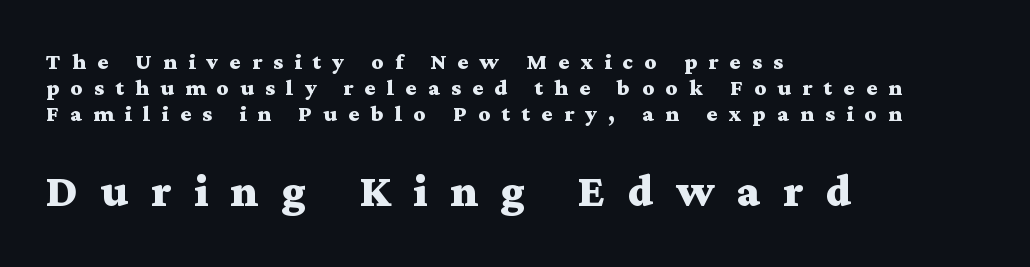
The image shows 46 px bold, wide serif type, upright; set left-aligned, tight line spacing (1.14x), unusually wide letter spacing (+0.49 em), not underlined; the second (bottom) block is 2.0x larger; medium stroke contrast and a medium x-height.
